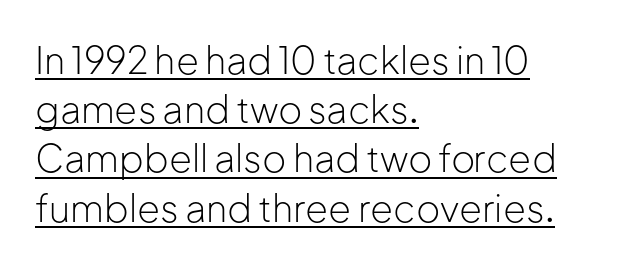
A student would call this left alignment; a typographer would say flush left, rag right. These lines are composed in type without serifs. Regular leading. Words appear dense and cohesive because spacing is normal. Like a heading marked for emphasis, these lines bear an underscore.
